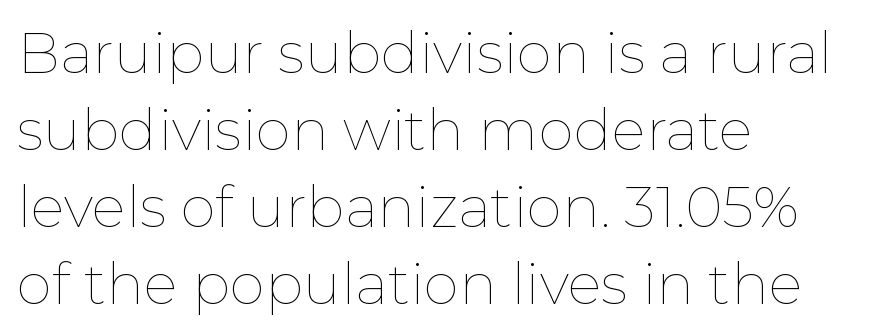
Q: Is the text bold? A: No.
Q: Is the text italic (slanted)? A: No, it is upright.
Q: Is the text underlined? A: No.
Q: How is the paragraph aligned? A: Left-aligned.
Q: Is the spacing between letters normal or unusually wide? A: Normal.
Q: Is the spacing between lines tight, normal or loose? A: Normal.
Q: Width (condensed, normal, or wide)? A: Normal.
Q: Stroke contrast? A: Low.
Q: x-height? A: Medium.
Q: Monospaced? A: No.
